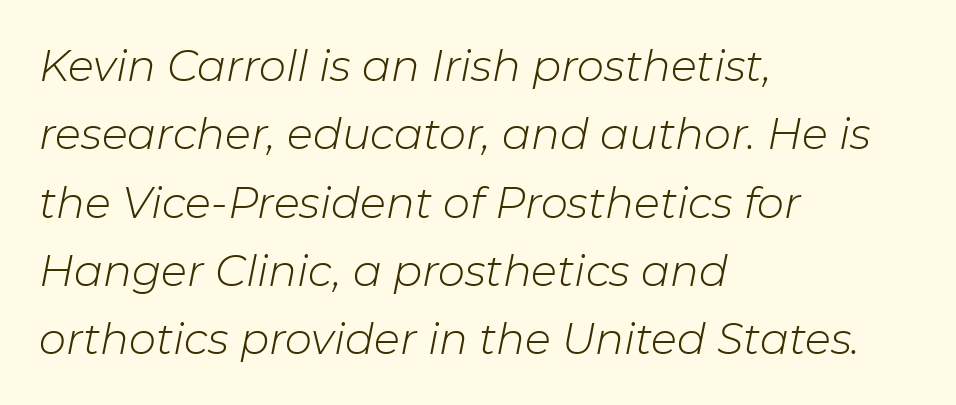
Horizontal alignment here is leftward, the default for most running prose. The letters advance in unequal steps, a hallmark of proportional type. This rendering features lettering with no underline. The rows are spaced the way most documents space them.
